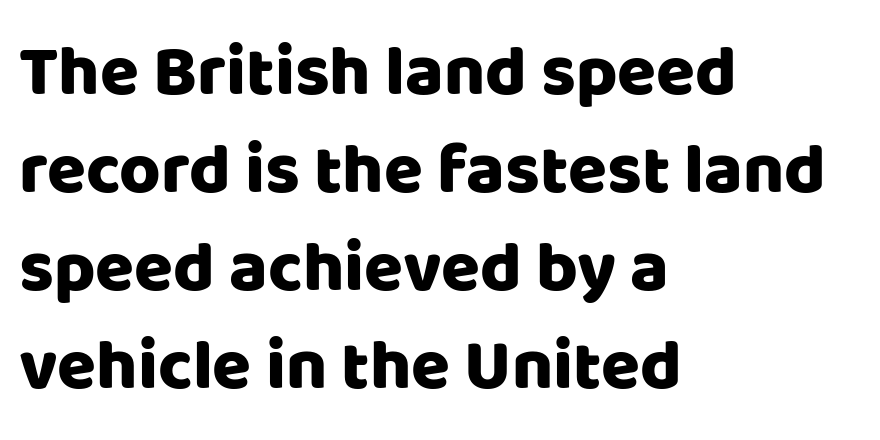
Q: Is the text italic (slanted)? A: No, it is upright.
Q: Is the typeface a serif or a sans-serif typeface? A: Sans-serif.
Q: Is the text underlined? A: No.
Q: How is the paragraph aligned? A: Left-aligned.
Q: Is the spacing between letters normal or unusually wide? A: Normal.
Q: Is the spacing between lines tight, normal or loose? A: Normal.
Q: Width (condensed, normal, or wide)? A: Normal.
Q: Stroke contrast? A: Low.
Q: x-height? A: Large.
Q: Monospaced? A: No.
